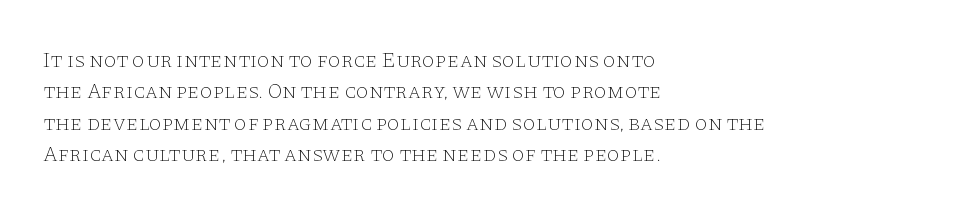
{"italic": "no", "bold": "no", "underline": "no", "align": "left", "line_spacing": "normal", "line_spacing_ratio": 1.49, "letter_spacing": "normal", "letter_spacing_em": 0.0, "glyph_px": 21}
